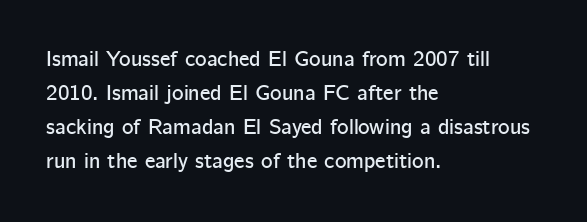
Q: Is the text italic (slanted)? A: No, it is upright.
Q: Is the text underlined? A: No.
Q: How is the paragraph aligned? A: Left-aligned.
Q: Is the spacing between letters normal or unusually wide? A: Normal.
Q: Is the spacing between lines tight, normal or loose? A: Normal.
